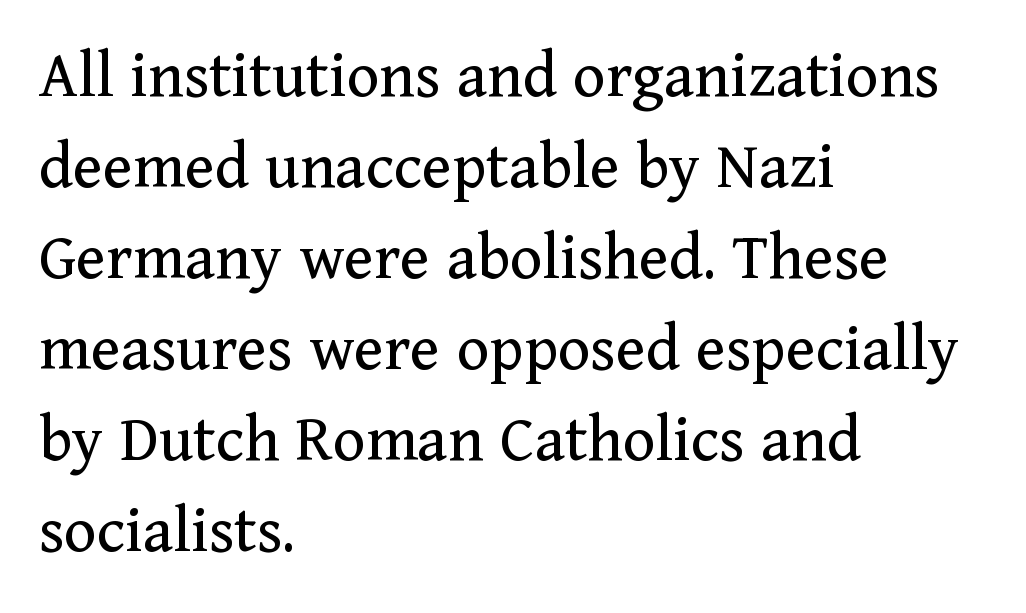
{"serif": "yes", "italic": "no", "bold": "no", "weight": "regular", "width": "normal", "stroke_contrast": "medium", "x_height": "medium", "monospaced": "no", "underline": "no", "align": "left", "line_spacing": "normal", "line_spacing_ratio": 1.32, "letter_spacing": "normal", "letter_spacing_em": 0.0, "glyph_px": 69}
